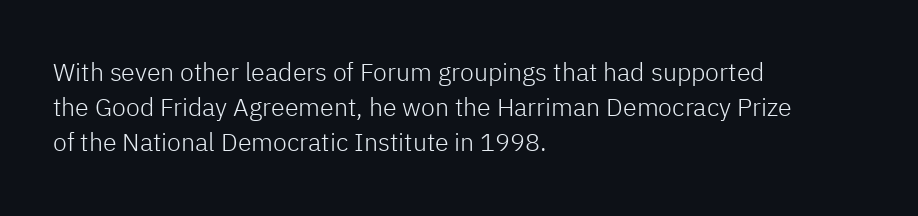
{"italic": "no", "bold": "no", "underline": "no", "align": "left", "line_spacing": "normal", "line_spacing_ratio": 1.41, "letter_spacing": "normal", "letter_spacing_em": 0.0, "glyph_px": 25}
